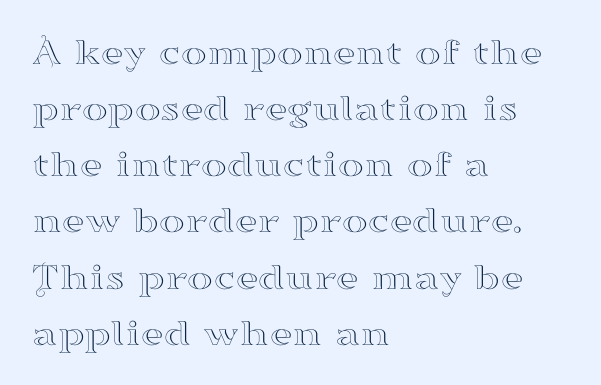
Classification — serif. The letters advance in unequal steps, a hallmark of proportional type. Students, note that the glyphs here touch the page at normal intervals. The glyphs are unaccompanied by any horizontal stroke below them.
